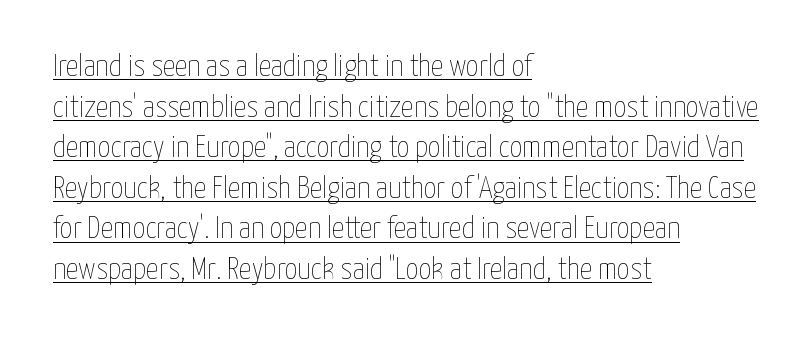
{"italic": "no", "bold": "no", "weight": "thin", "width": "condensed", "stroke_contrast": "low", "x_height": "medium", "monospaced": "no", "underline": "yes", "align": "left", "line_spacing": "normal", "line_spacing_ratio": 1.31, "letter_spacing": "normal", "letter_spacing_em": 0.0, "glyph_px": 31}
